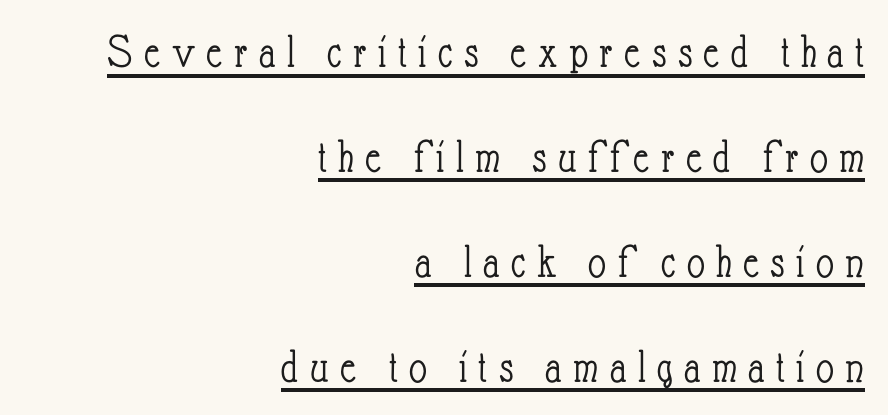
{"italic": "no", "bold": "no", "weight": "light", "width": "condensed", "stroke_contrast": "low", "x_height": "small", "monospaced": "no", "underline": "yes", "align": "right", "line_spacing": "loose", "line_spacing_ratio": 2.14, "letter_spacing": "wide", "letter_spacing_em": 0.23, "glyph_px": 49}
